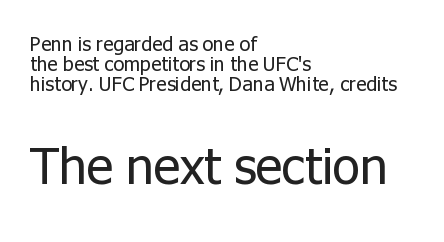
{"serif": "no", "italic": "no", "bold": "no", "weight": "regular", "width": "normal", "stroke_contrast": "low", "x_height": "medium", "monospaced": "no", "underline": "no", "align": "left", "line_spacing": "tight", "line_spacing_ratio": 0.99, "letter_spacing": "normal", "letter_spacing_em": 0.0, "larger_block": "second", "size_ratio": 2.55, "glyph_px": 51}
